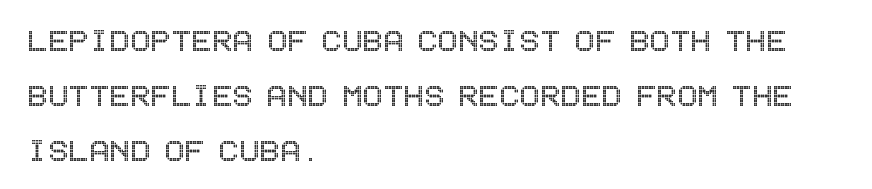
The compositor pushed each line to the left boundary. Quick note: underline off. There is no visible air inserted between adjacent glyphs. Do the letters lean? They stand straight.
